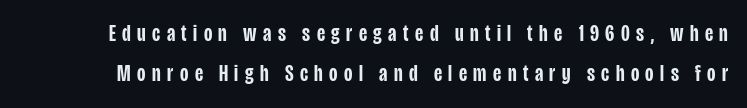
The zone under the glyphs is completely vacant. This is the regular roman posture of the typeface. The characters look somewhat weighty, a semibold short of true bold. Someone cranked the tracking dial way up on this one.
